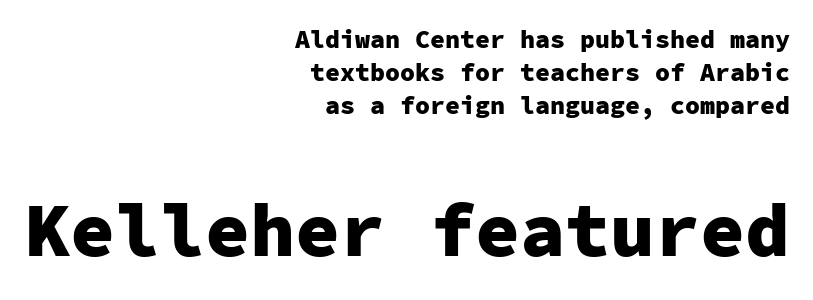
The image shows 75 px heavy sans-serif type, upright, monospaced; set right-aligned, normal line spacing (1.32x), normal letter spacing, not underlined; the second (bottom) block is 3.0x larger; low stroke contrast and a medium x-height.
